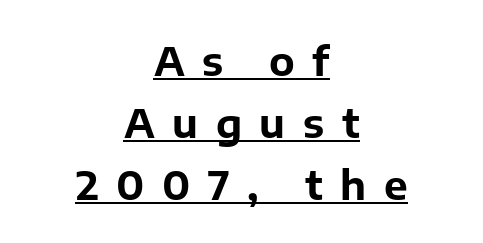
Do the characters align in a grid? No, the font is proportional. There is plenty of visible air inserted between adjacent glyphs. Ordinary non-slanted type is in use. The characters display no serif detailing; their extremities are plain. This rendering uses center alignment, leaving both contours irregular but symmetric.
